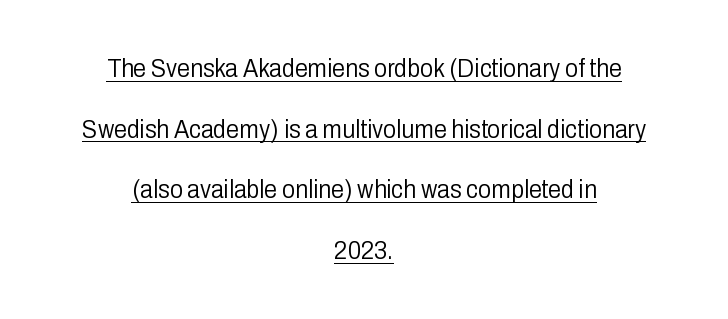
{"italic": "no", "bold": "no", "underline": "yes", "align": "center", "line_spacing": "loose", "line_spacing_ratio": 2.33, "letter_spacing": "normal", "letter_spacing_em": 0.0, "glyph_px": 26}
